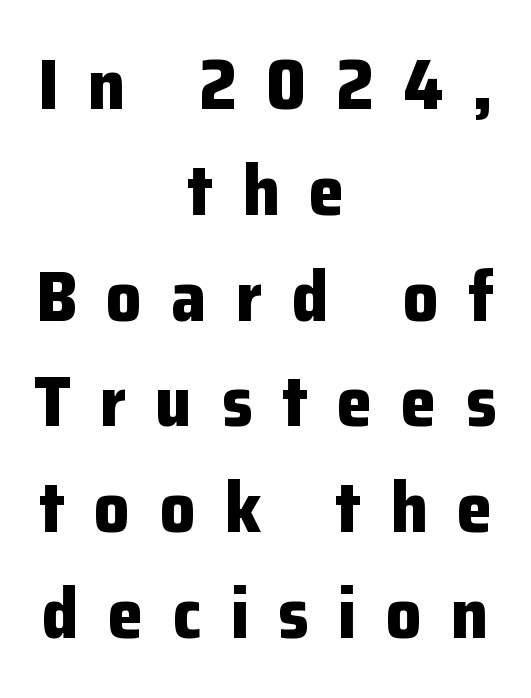
The image shows 71 px bold sans-serif type, upright; set centered, normal line spacing (1.49x), unusually wide letter spacing (+0.41 em), not underlined; low stroke contrast and a medium x-height.
